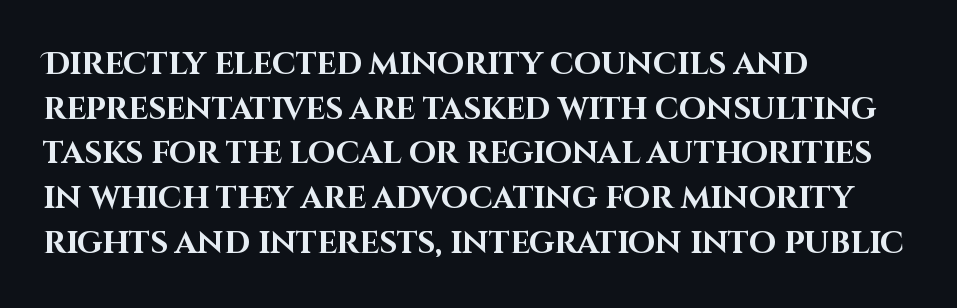
Think of a printed novel: that variable character pitch is what you see here. Italic? Not at all — the glyphs are vertical. One-word summary of the alignment: left. Nothing sits at the stroke ends, so this counts as sans-serif.
